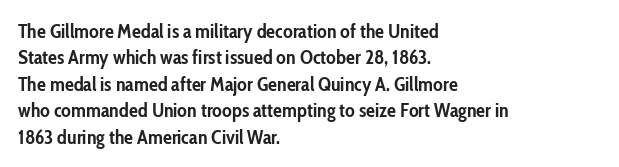
{"italic": "no", "bold": "yes", "underline": "no", "align": "left", "line_spacing": "normal", "line_spacing_ratio": 1.32, "letter_spacing": "normal", "letter_spacing_em": 0.0, "glyph_px": 20}
